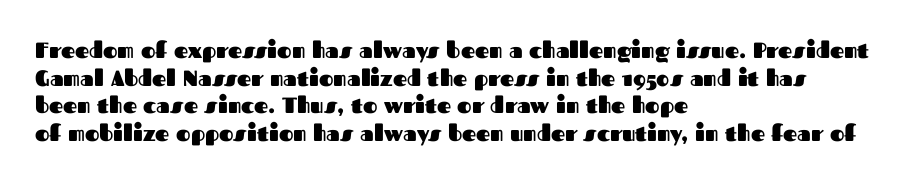
Q: Is the text bold? A: Yes.
Q: Is the text italic (slanted)? A: No, it is upright.
Q: Is the text underlined? A: No.
Q: How is the paragraph aligned? A: Left-aligned.
Q: Is the spacing between letters normal or unusually wide? A: Normal.
Q: Is the spacing between lines tight, normal or loose? A: Normal.
